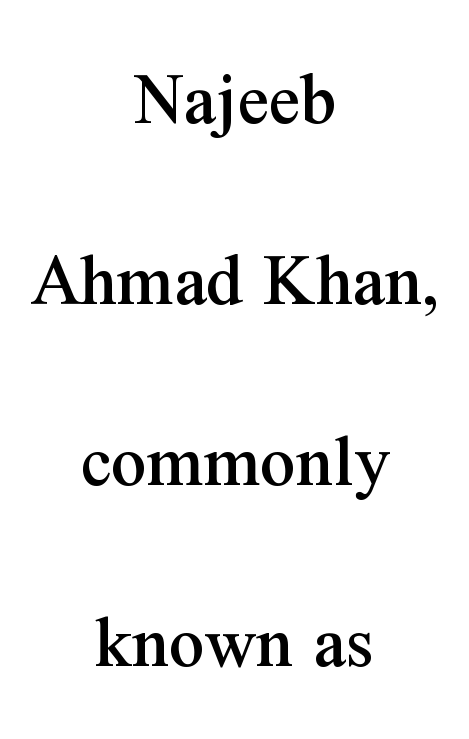
{"serif": "yes", "italic": "no", "width": "normal", "stroke_contrast": "medium", "x_height": "medium", "monospaced": "no", "underline": "no", "align": "center", "line_spacing": "loose", "line_spacing_ratio": 2.32, "letter_spacing": "normal", "letter_spacing_em": 0.0, "glyph_px": 78}
